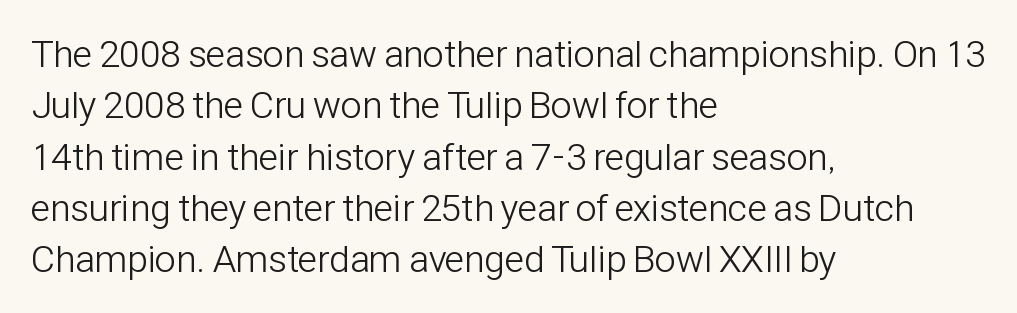
The image shows 38 px light, condensed sans-serif type, upright; set left-aligned, normal line spacing (1.35x), normal letter spacing, not underlined; low stroke contrast and a medium x-height.
